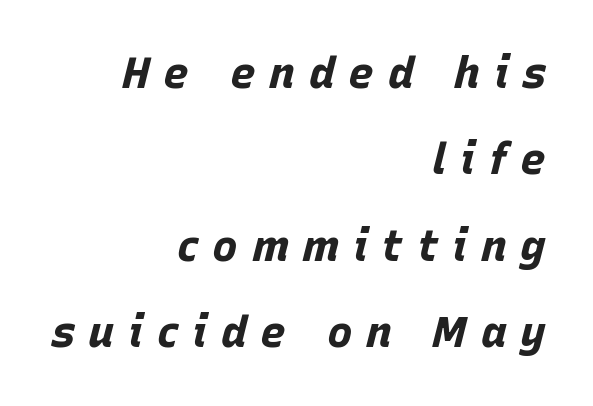
{"italic": "yes", "lean": "right", "slant_degrees": 15, "bold": "yes", "weight": "bold", "width": "normal", "stroke_contrast": "low", "x_height": "large", "monospaced": "no", "underline": "no", "align": "right", "line_spacing": "loose", "line_spacing_ratio": 2.01, "letter_spacing": "wide", "letter_spacing_em": 0.32, "glyph_px": 43}
